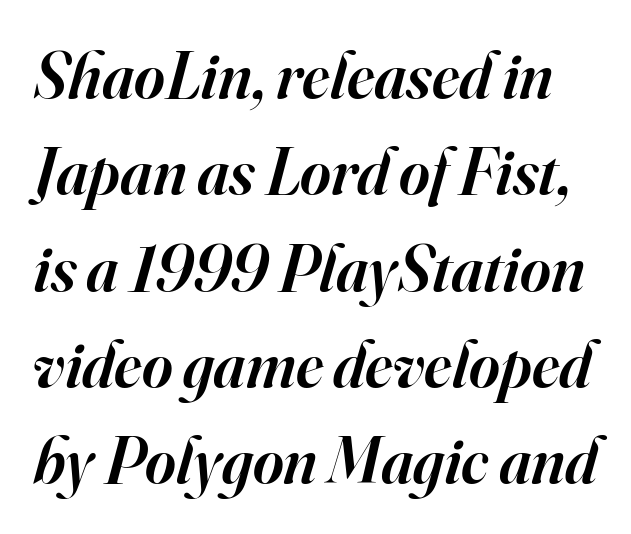
Q: Is the text bold? A: Semi-bold.
Q: Is the text italic (slanted)? A: Yes, it leans right by about 16 degrees.
Q: Is the typeface a serif or a sans-serif typeface? A: Serif.
Q: Is the text underlined? A: No.
Q: Is the spacing between letters normal or unusually wide? A: Normal.
Q: Is the spacing between lines tight, normal or loose? A: Normal.
Q: Width (condensed, normal, or wide)? A: Normal.
Q: Stroke contrast? A: High.
Q: x-height? A: Small.
Q: Monospaced? A: No.
